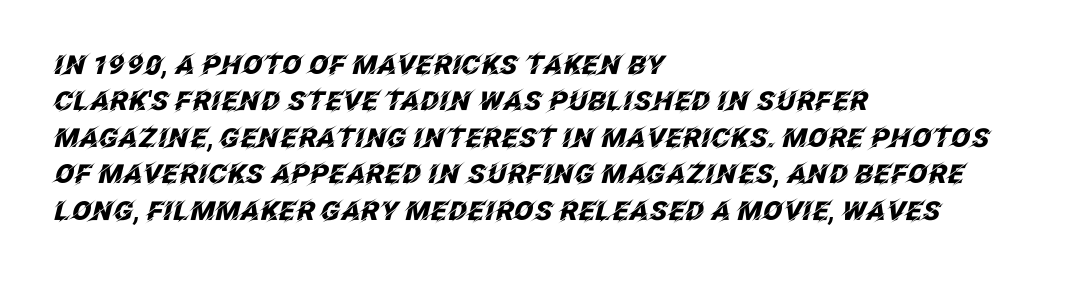
Vertically, the passage feels balanced, rows spaced as you'd expect. Lines of text with bare space underneath. The passage is arranged the way most books set body copy — flush left. These words are printed bold, with thick strokes throughout. Notice how the stems are inclined rather than vertical — that's the hallmark of italics.
